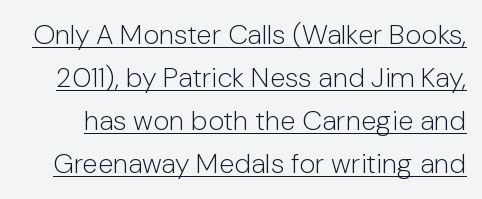
Q: Is the text bold? A: No.
Q: Is the text italic (slanted)? A: No, it is upright.
Q: Is the typeface a serif or a sans-serif typeface? A: Sans-serif.
Q: Is the text underlined? A: Yes.
Q: Is the spacing between letters normal or unusually wide? A: Normal.
Q: Is the spacing between lines tight, normal or loose? A: Normal.
Q: Width (condensed, normal, or wide)? A: Normal.
Q: Stroke contrast? A: Low.
Q: x-height? A: Medium.
Q: Monospaced? A: No.
